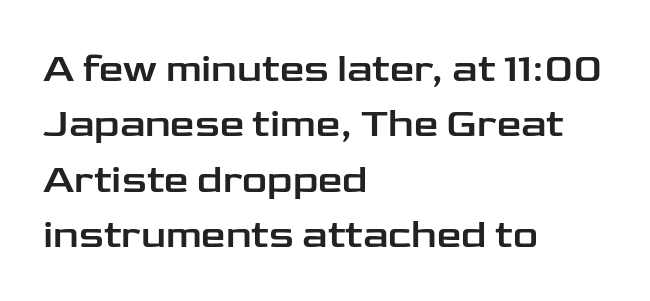
The image shows 39 px wide sans-serif type, upright; set left-aligned, normal line spacing (1.42x), normal letter spacing, not underlined; low stroke contrast and a medium x-height.
